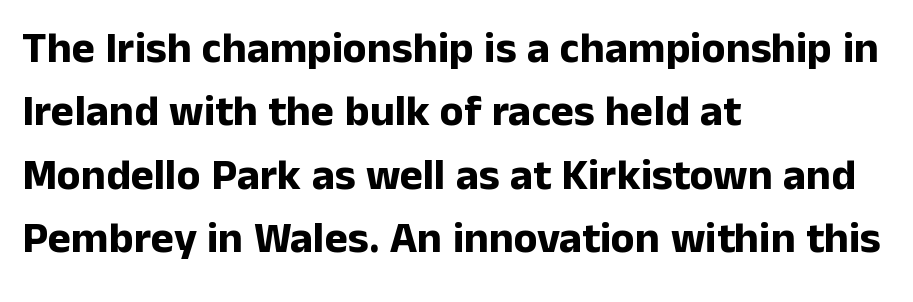
The image shows 44 px bold sans-serif type, upright; set left-aligned, normal line spacing (1.44x), normal letter spacing, not underlined; low stroke contrast and a medium x-height.
